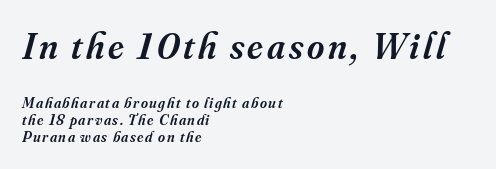
Q: Is the text bold? A: Semi-bold.
Q: Is the text italic (slanted)? A: Yes, it leans right by about 16 degrees.
Q: Is the typeface a serif or a sans-serif typeface? A: Serif.
Q: Is the text underlined? A: No.
Q: How is the paragraph aligned? A: Left-aligned.
Q: Is the spacing between lines tight, normal or loose? A: Tight.
Q: Which block of text is set in a larger size, the first (top) or the second (bottom)? A: The first (top) one.
Q: Width (condensed, normal, or wide)? A: Normal.
Q: Stroke contrast? A: Medium.
Q: x-height? A: Small.
Q: Monospaced? A: No.
